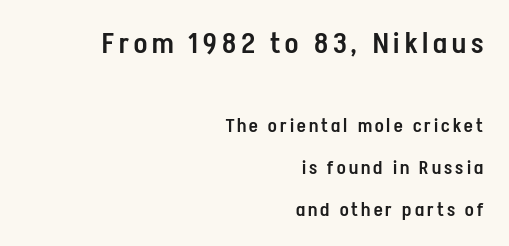
The image shows 29 px semibold, condensed sans-serif type, upright; set right-aligned, loose line spacing (2.22x), not underlined; the first (top) block is 1.53x larger; low stroke contrast and a medium x-height.
